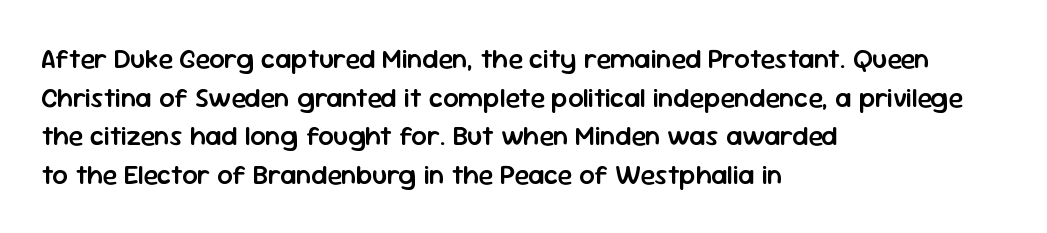
The image shows 27 px text type, upright; set left-aligned, normal line spacing (1.43x), normal letter spacing, not underlined.
